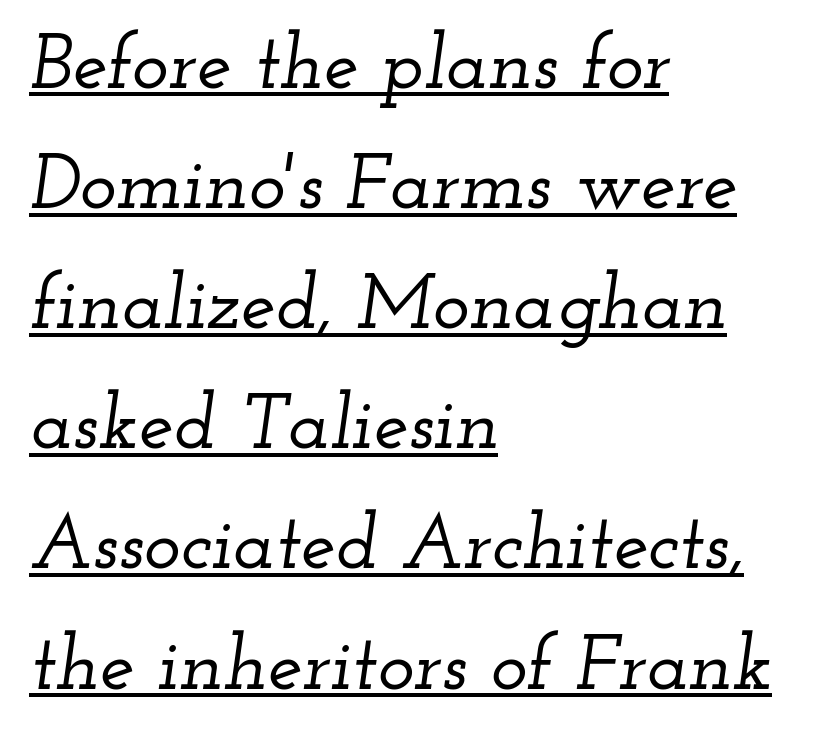
The image shows 78 px wide serif type, italic (leaning right); set left-aligned, normal line spacing (1.54x), normal letter spacing, underlined; low stroke contrast and a small x-height.
